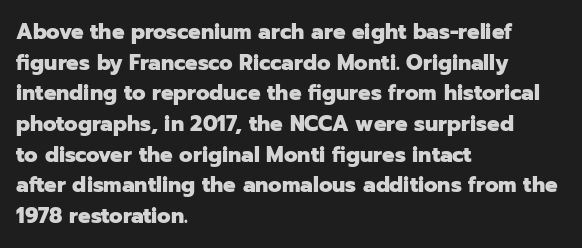
The image shows 21 px bold type, upright; set left-aligned, normal line spacing (1.46x), normal letter spacing, not underlined.
